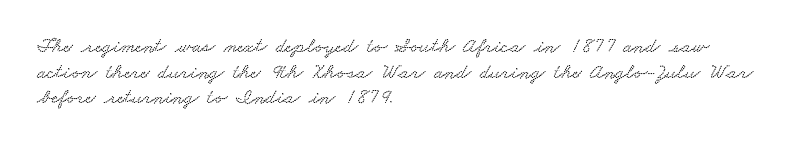
{"underline": "no", "align": "left", "line_spacing_ratio": 1.22, "letter_spacing": "normal", "letter_spacing_em": 0.0, "glyph_px": 21}
